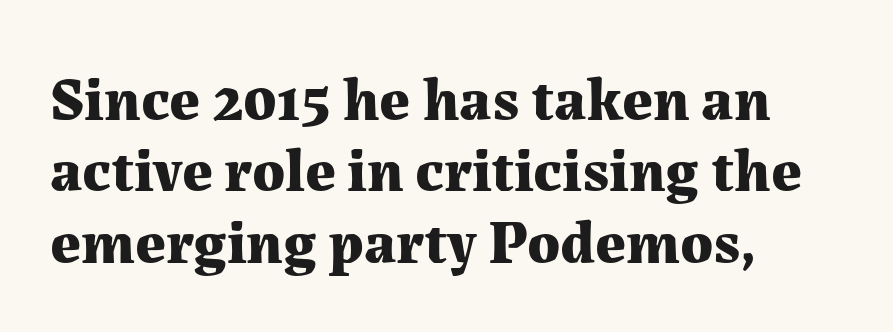
Old-style or modern, the face here clearly has serifs. Note the varied advance widths — an 'i' is clearly narrower than an 'm'. The letters stand upright; this is a roman face. These lines keep a tight, regular rhythm from letter to letter. Leftover space on each line is placed entirely after the last word. Underline: absent.
